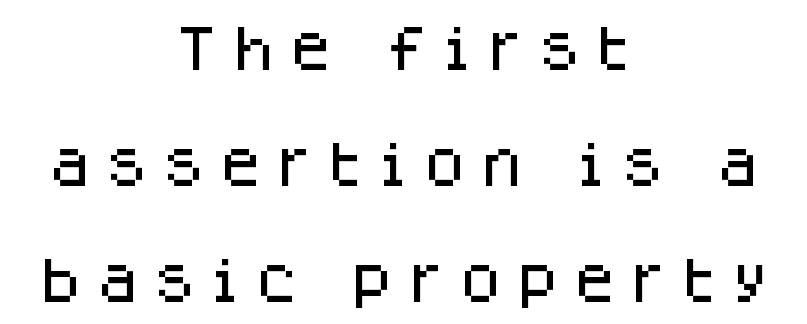
Q: Is the text italic (slanted)? A: No, it is upright.
Q: Is the typeface a serif or a sans-serif typeface? A: Sans-serif.
Q: Is the text underlined? A: No.
Q: How is the paragraph aligned? A: Centered.
Q: Is the spacing between letters normal or unusually wide? A: Unusually wide.
Q: Is the spacing between lines tight, normal or loose? A: Loose.
Q: Width (condensed, normal, or wide)? A: Normal.
Q: Stroke contrast? A: Low.
Q: x-height? A: Large.
Q: Monospaced? A: No.
